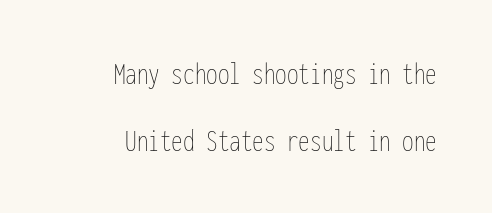
Q: Is the text bold? A: No.
Q: Is the text italic (slanted)? A: No, it is upright.
Q: Is the text underlined? A: No.
Q: How is the paragraph aligned? A: Right-aligned.
Q: Is the spacing between letters normal or unusually wide? A: Normal.
Q: Is the spacing between lines tight, normal or loose? A: Loose.
Q: Width (condensed, normal, or wide)? A: Condensed.
Q: Stroke contrast? A: Low.
Q: x-height? A: Medium.
Q: Monospaced? A: Yes.
